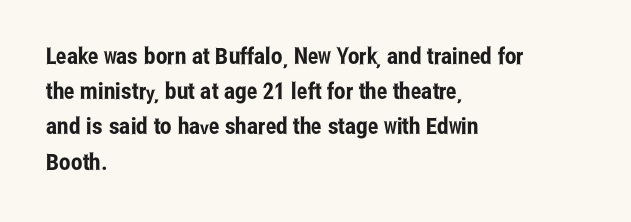
The image shows 23 px text type, upright; set left-aligned, normal line spacing (1.53x), normal letter spacing, not underlined.
